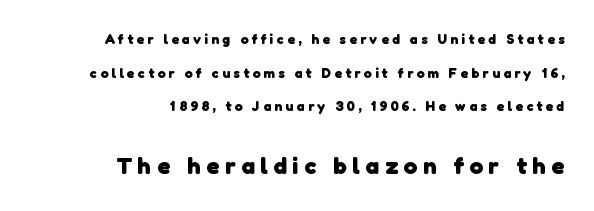
Q: Is the text bold? A: Yes.
Q: Is the text underlined? A: No.
Q: How is the paragraph aligned? A: Right-aligned.
Q: Is the spacing between letters normal or unusually wide? A: Unusually wide.
Q: Is the spacing between lines tight, normal or loose? A: Loose.
Q: Which block of text is set in a larger size, the first (top) or the second (bottom)? A: The second (bottom) one.
